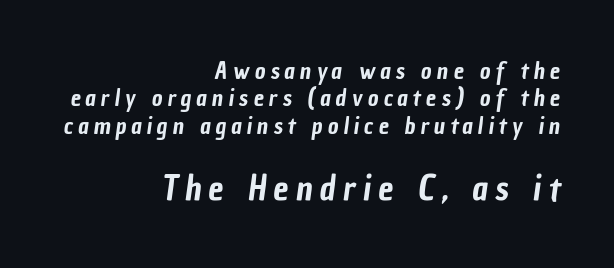
The image shows 34 px condensed sans-serif type; set right-aligned, line spacing 1.19x, unusually wide letter spacing (+0.22 em), not underlined; the second (bottom) block is 1.48x larger; low stroke contrast and a medium x-height.
